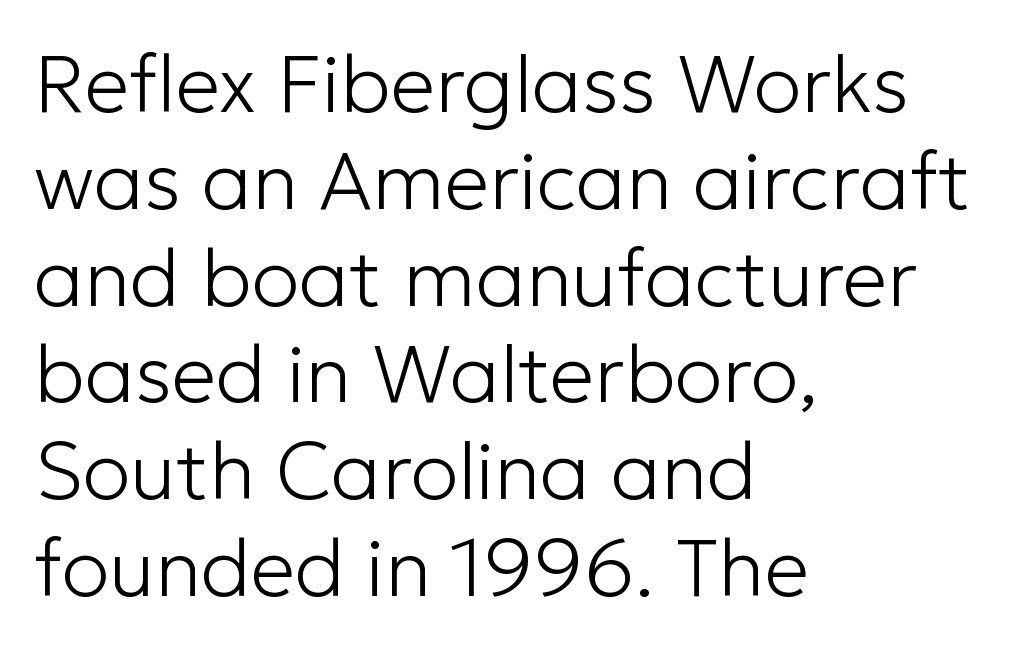
{"serif": "no", "italic": "no", "bold": "no", "weight": "light", "width": "normal", "stroke_contrast": "low", "x_height": "medium", "monospaced": "no", "underline": "no", "align": "left", "line_spacing_ratio": 1.21, "letter_spacing": "normal", "letter_spacing_em": 0.0, "glyph_px": 80}
